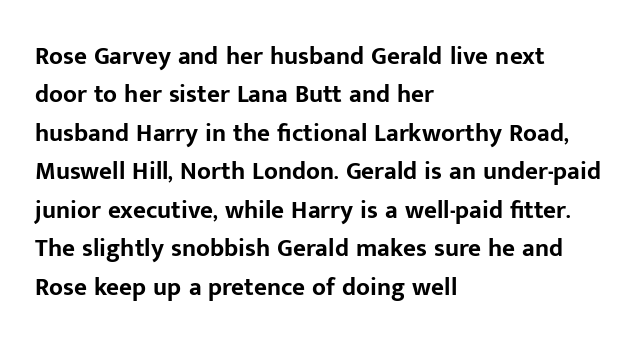
The image shows 25 px bold type, upright; set left-aligned, normal line spacing (1.54x), normal letter spacing, not underlined.
